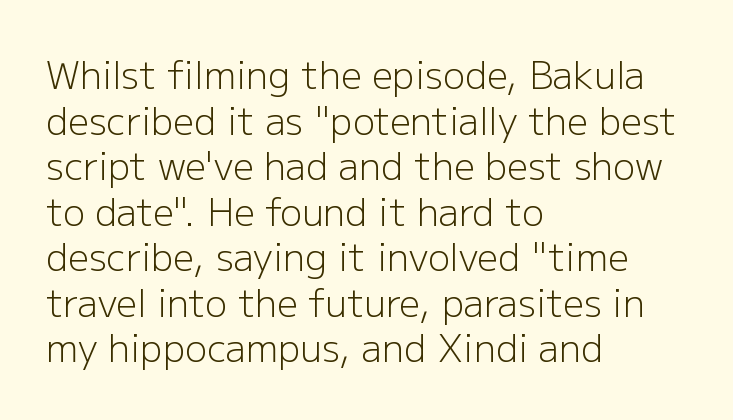
The image shows 37 px light sans-serif type, upright; set left-aligned, line spacing 1.23x, normal letter spacing, not underlined; low stroke contrast and a medium x-height.
